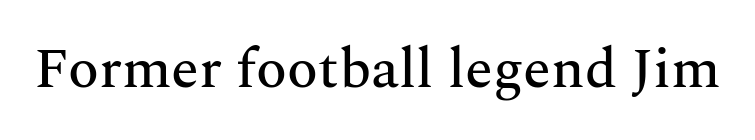
{"serif": "yes", "italic": "no", "width": "normal", "stroke_contrast": "medium", "x_height": "medium", "monospaced": "no", "underline": "no", "letter_spacing": "normal", "letter_spacing_em": 0.0, "glyph_px": 57}
